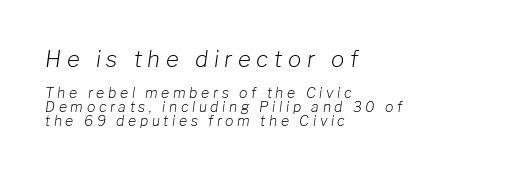
Q: Is the text bold? A: No.
Q: Is the text italic (slanted)? A: Yes, it leans right by about 8 degrees.
Q: Is the text underlined? A: No.
Q: How is the paragraph aligned? A: Left-aligned.
Q: Is the spacing between letters normal or unusually wide? A: Unusually wide.
Q: Is the spacing between lines tight, normal or loose? A: Tight.
Q: Which block of text is set in a larger size, the first (top) or the second (bottom)? A: The first (top) one.
